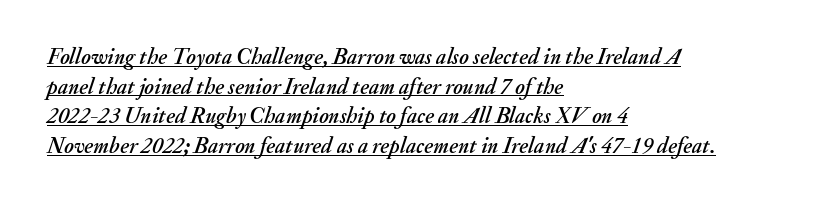
Italic? Definitely — the glyphs are oblique. Underline: present. Where is the straight margin? On the left. Default kerning and tracking; the words read as compact shapes.
